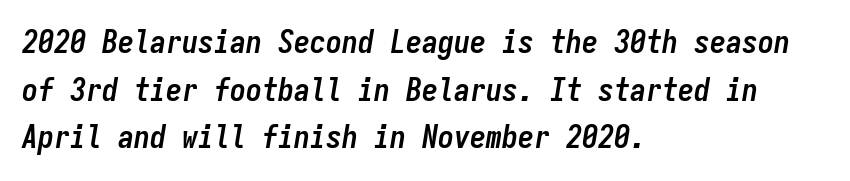
Q: Is the text bold? A: Yes.
Q: Is the text italic (slanted)? A: Yes, it leans right by about 9 degrees.
Q: Is the text underlined? A: No.
Q: How is the paragraph aligned? A: Left-aligned.
Q: Is the spacing between letters normal or unusually wide? A: Normal.
Q: Is the spacing between lines tight, normal or loose? A: Normal.
Q: Width (condensed, normal, or wide)? A: Condensed.
Q: Stroke contrast? A: Low.
Q: x-height? A: Medium.
Q: Monospaced? A: Yes.
